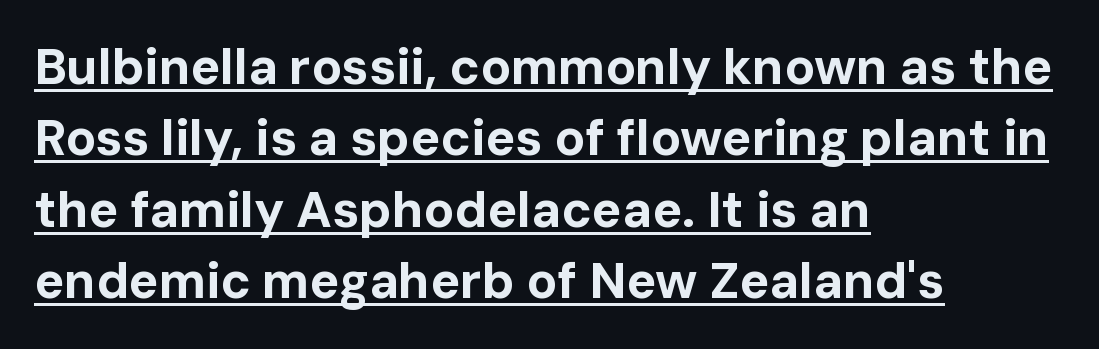
{"serif": "no", "italic": "no", "bold": "yes", "weight": "bold", "width": "normal", "stroke_contrast": "low", "x_height": "medium", "monospaced": "no", "underline": "yes", "align": "left", "line_spacing": "normal", "line_spacing_ratio": 1.43, "letter_spacing": "normal", "letter_spacing_em": 0.0, "glyph_px": 50}
